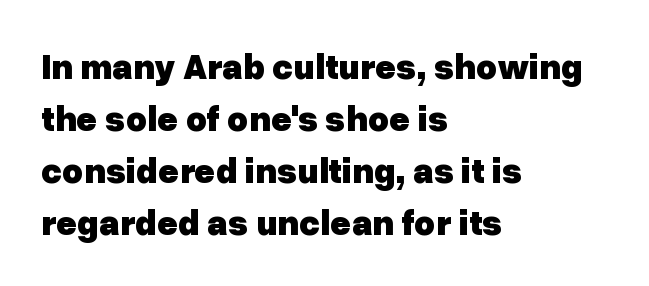
{"serif": "no", "italic": "no", "bold": "yes", "weight": "heavy", "width": "normal", "stroke_contrast": "low", "x_height": "medium", "monospaced": "no", "underline": "no", "align": "left", "line_spacing": "normal", "line_spacing_ratio": 1.44, "letter_spacing": "normal", "letter_spacing_em": 0.0, "glyph_px": 36}
